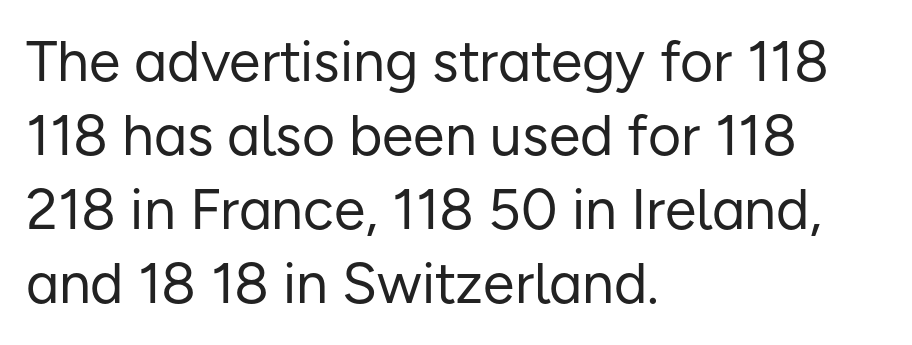
Q: Is the text bold? A: No.
Q: Is the text italic (slanted)? A: No, it is upright.
Q: Is the typeface a serif or a sans-serif typeface? A: Sans-serif.
Q: Is the text underlined? A: No.
Q: How is the paragraph aligned? A: Left-aligned.
Q: Is the spacing between letters normal or unusually wide? A: Normal.
Q: Is the spacing between lines tight, normal or loose? A: Normal.
Q: Width (condensed, normal, or wide)? A: Normal.
Q: Stroke contrast? A: Low.
Q: x-height? A: Medium.
Q: Monospaced? A: No.
